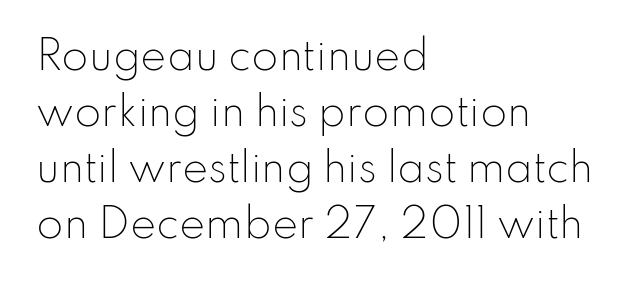
Q: Is the text bold? A: No.
Q: Is the text italic (slanted)? A: No, it is upright.
Q: Is the typeface a serif or a sans-serif typeface? A: Sans-serif.
Q: Is the text underlined? A: No.
Q: How is the paragraph aligned? A: Left-aligned.
Q: Is the spacing between letters normal or unusually wide? A: Normal.
Q: Is the spacing between lines tight, normal or loose? A: Normal.
Q: Width (condensed, normal, or wide)? A: Normal.
Q: Stroke contrast? A: Low.
Q: x-height? A: Small.
Q: Monospaced? A: No.
